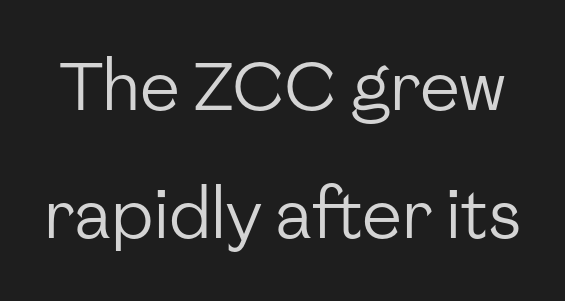
Q: Is the text bold? A: No.
Q: Is the text italic (slanted)? A: No, it is upright.
Q: Is the typeface a serif or a sans-serif typeface? A: Sans-serif.
Q: Is the text underlined? A: No.
Q: Is the spacing between letters normal or unusually wide? A: Normal.
Q: Is the spacing between lines tight, normal or loose? A: Loose.
Q: Width (condensed, normal, or wide)? A: Normal.
Q: Stroke contrast? A: Low.
Q: x-height? A: Medium.
Q: Monospaced? A: No.
